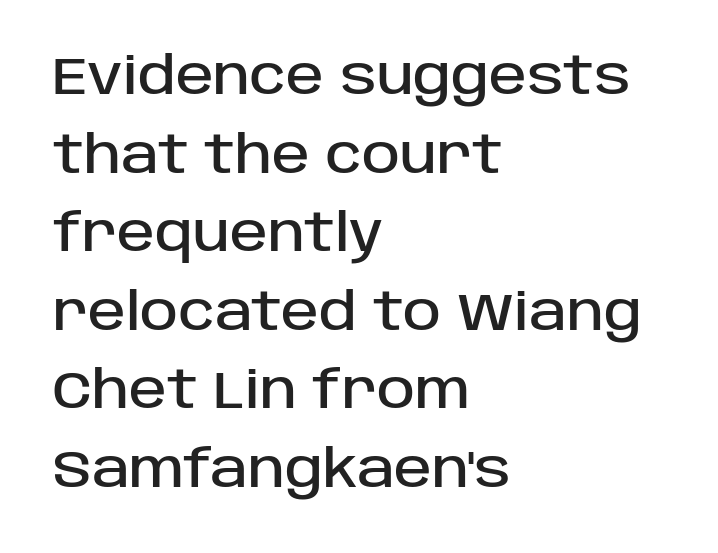
The image shows 51 px sans-serif type, upright; set left-aligned, normal line spacing (1.54x), normal letter spacing, not underlined; low stroke contrast and a large x-height.
